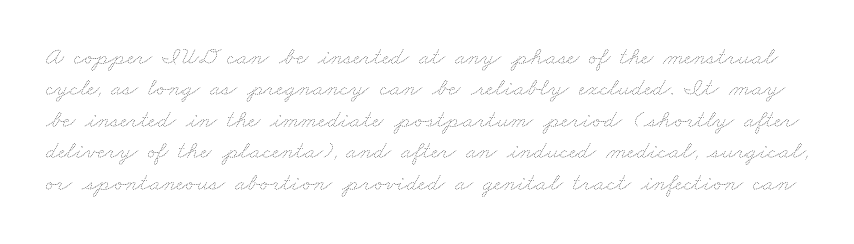
The image shows 25 px text type; set normal line spacing (1.26x), normal letter spacing, not underlined.
